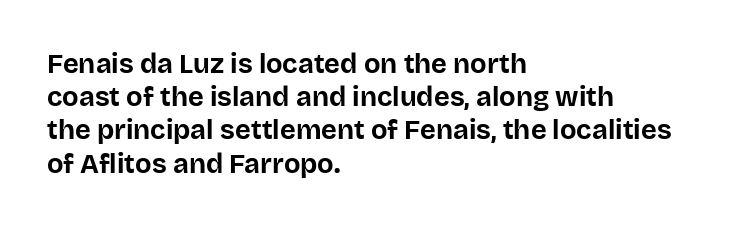
The image shows 27 px bold type, upright; set left-aligned, line spacing 1.23x, normal letter spacing, not underlined.
